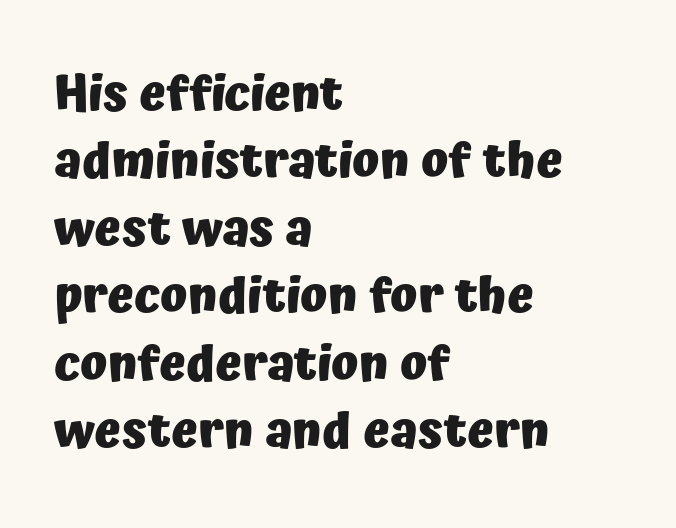
Q: Is the text bold? A: Yes.
Q: Is the text italic (slanted)? A: No, it is upright.
Q: Is the typeface a serif or a sans-serif typeface? A: Sans-serif.
Q: Is the text underlined? A: No.
Q: How is the paragraph aligned? A: Left-aligned.
Q: Is the spacing between letters normal or unusually wide? A: Normal.
Q: Is the spacing between lines tight, normal or loose? A: Normal.
Q: Width (condensed, normal, or wide)? A: Normal.
Q: Stroke contrast? A: Low.
Q: x-height? A: Medium.
Q: Monospaced? A: No.
